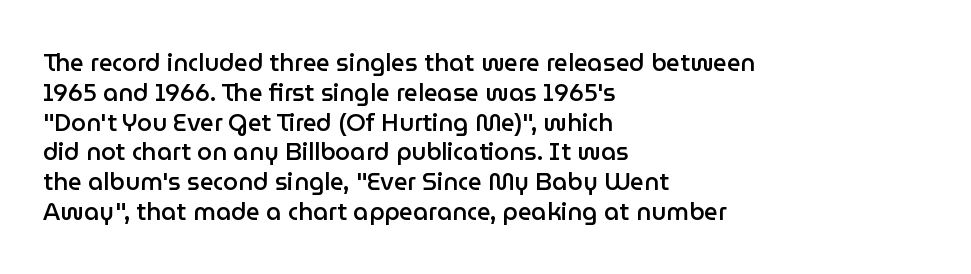
The image shows 24 px text type, upright; set left-aligned, line spacing 1.24x, normal letter spacing, not underlined.
